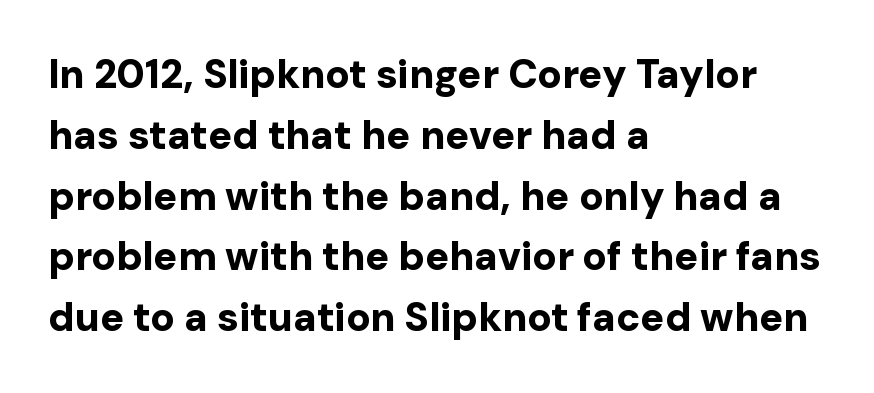
The image shows 40 px bold sans-serif type, upright; set left-aligned, normal line spacing (1.52x), normal letter spacing, not underlined; low stroke contrast and a medium x-height.
